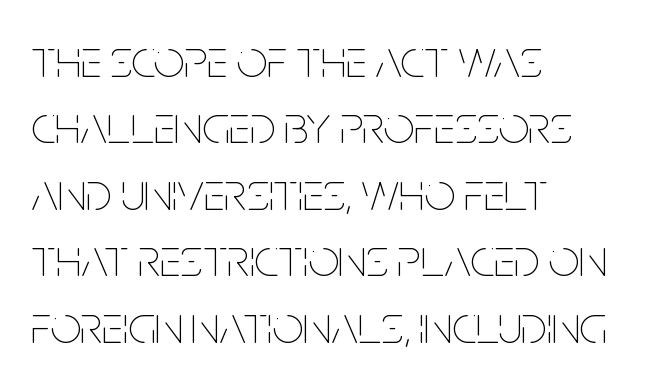
Left-aligned paragraph, ragged on the right. Rule under the text: the space is simply empty. Posture: upright roman. What stands out about the letter spacing? Nothing — it is the standard amount.
